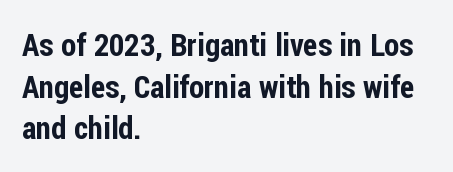
The image shows 31 px condensed sans-serif type, upright; set left-aligned, normal line spacing (1.34x), normal letter spacing, not underlined; low stroke contrast and a medium x-height.
